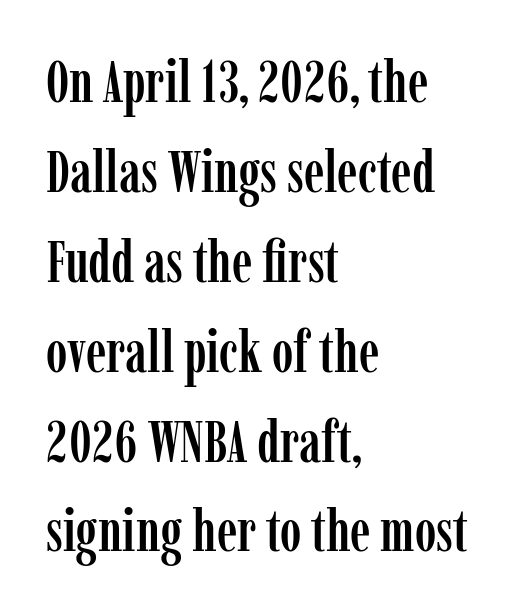
{"serif": "yes", "italic": "no", "width": "condensed", "stroke_contrast": "low", "x_height": "medium", "monospaced": "no", "underline": "no", "align": "left", "line_spacing": "normal", "line_spacing_ratio": 1.55, "letter_spacing": "normal", "letter_spacing_em": 0.0, "glyph_px": 58}
